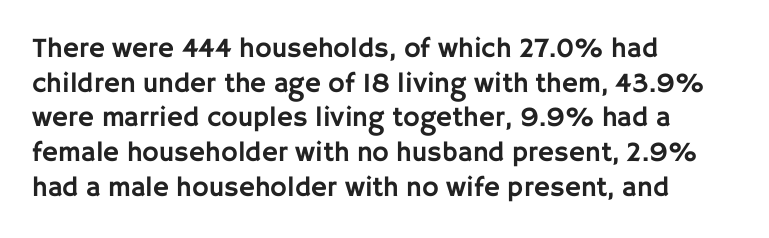
Q: Is the text italic (slanted)? A: No, it is upright.
Q: Is the typeface a serif or a sans-serif typeface? A: Sans-serif.
Q: Is the text underlined? A: No.
Q: How is the paragraph aligned? A: Left-aligned.
Q: Is the spacing between letters normal or unusually wide? A: Normal.
Q: Width (condensed, normal, or wide)? A: Normal.
Q: Stroke contrast? A: Low.
Q: x-height? A: Large.
Q: Monospaced? A: No.
